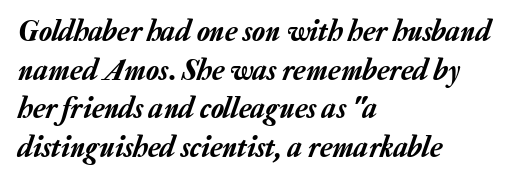
Anything drawn beneath the words? Only blank space. These lines keep a tight, regular rhythm from letter to letter. A typesetter would mark this as italic. Compared with typical paragraphs, the rows here are spaced about the same.
